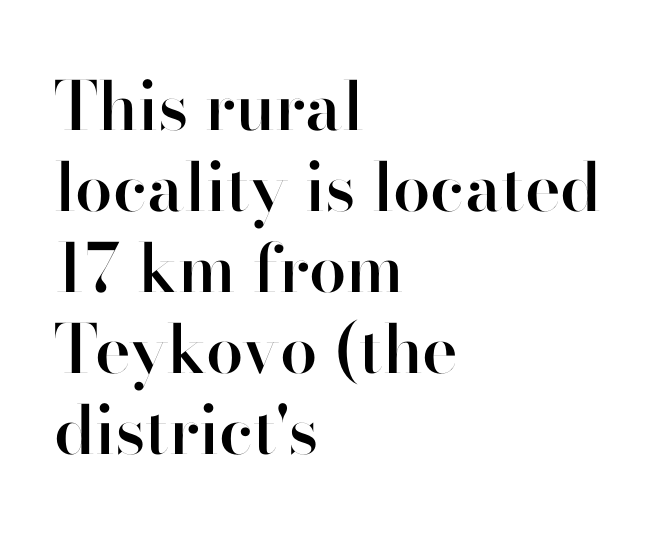
Quick note: underline off. Notice how the passage keeps a crisp vertical edge on the left only. A roman cut, with each character standing at attention. Varying glyph widths throughout — classic text-font behaviour.
